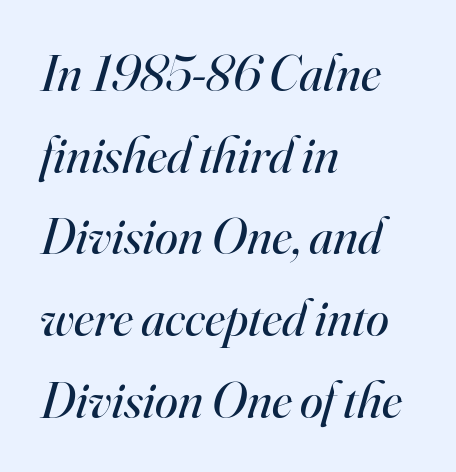
A bare baseline throughout the passage. The face used here is proportionally spaced, like ordinary book or web type. No chunkiness to these letters — they're not bold. The rendering uses a moderate line-height, typical for paragraphs. Tall strokes in this sample are angled rather than plumb. Short note: letters normally spaced.
